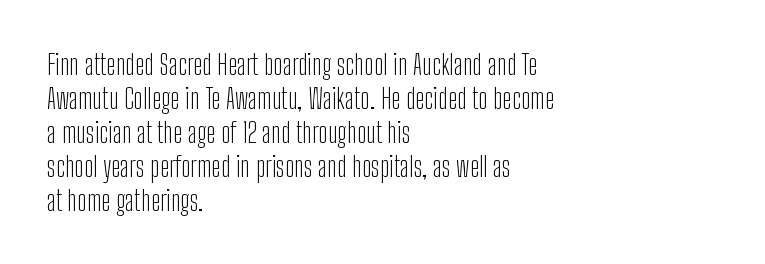
Counters stay open thanks to moderate or lighter strokes. Rendered with straight, roman letterforms. Type without underlining. One-word summary of the alignment: left. The passage shown is typed in a proportional face where columns would drift. Serifs: no, the terminals of the letterforms are clean.
